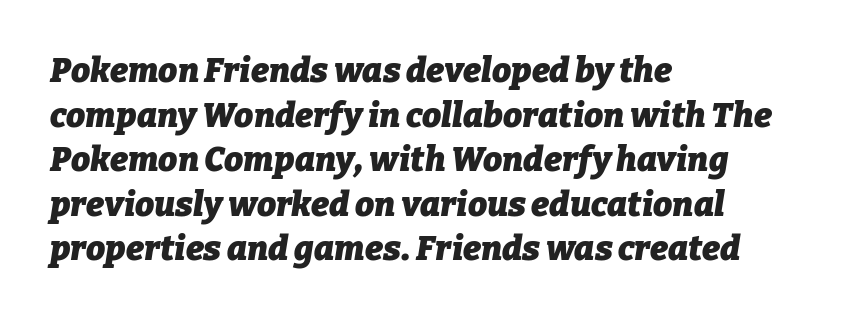
Q: Is the text bold? A: Yes.
Q: Is the text italic (slanted)? A: Yes, it leans right by about 9 degrees.
Q: Is the text underlined? A: No.
Q: How is the paragraph aligned? A: Left-aligned.
Q: Is the spacing between letters normal or unusually wide? A: Normal.
Q: Is the spacing between lines tight, normal or loose? A: Normal.
Q: Width (condensed, normal, or wide)? A: Normal.
Q: Stroke contrast? A: Low.
Q: x-height? A: Medium.
Q: Monospaced? A: No.
